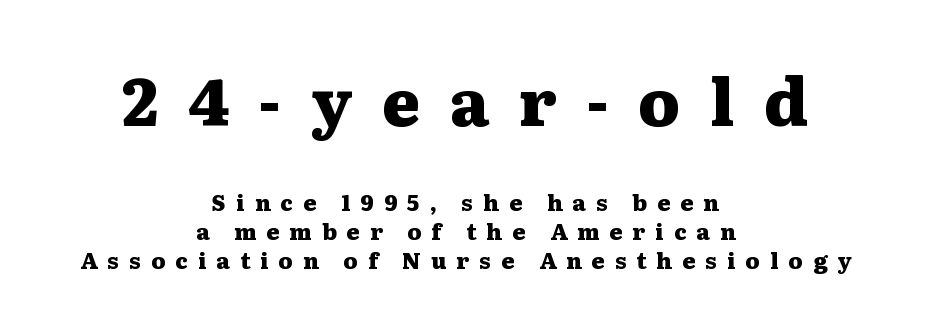
Q: Is the text bold? A: Yes.
Q: Is the text italic (slanted)? A: No, it is upright.
Q: Is the typeface a serif or a sans-serif typeface? A: Serif.
Q: Is the text underlined? A: No.
Q: How is the paragraph aligned? A: Centered.
Q: Is the spacing between letters normal or unusually wide? A: Unusually wide.
Q: Is the spacing between lines tight, normal or loose? A: Normal.
Q: Which block of text is set in a larger size, the first (top) or the second (bottom)? A: The first (top) one.
Q: Width (condensed, normal, or wide)? A: Wide.
Q: Stroke contrast? A: Medium.
Q: x-height? A: Medium.
Q: Monospaced? A: No.
